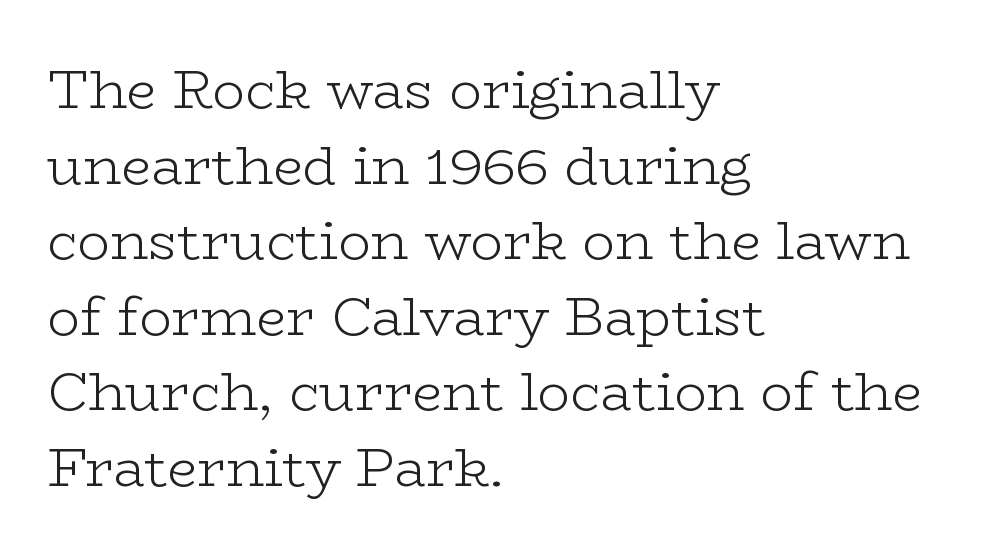
Q: Is the text bold? A: No.
Q: Is the text italic (slanted)? A: No, it is upright.
Q: Is the typeface a serif or a sans-serif typeface? A: Serif.
Q: Is the text underlined? A: No.
Q: How is the paragraph aligned? A: Left-aligned.
Q: Is the spacing between letters normal or unusually wide? A: Normal.
Q: Is the spacing between lines tight, normal or loose? A: Normal.
Q: Width (condensed, normal, or wide)? A: Wide.
Q: Stroke contrast? A: Low.
Q: x-height? A: Medium.
Q: Monospaced? A: No.
